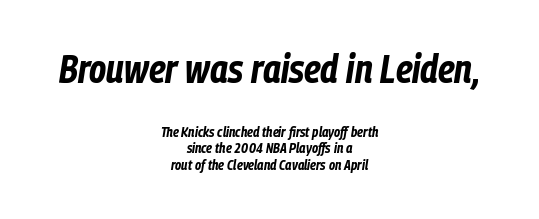
Q: Is the text bold? A: Yes.
Q: Is the text italic (slanted)? A: Yes, it leans right by about 9 degrees.
Q: Is the text underlined? A: No.
Q: How is the paragraph aligned? A: Centered.
Q: Is the spacing between letters normal or unusually wide? A: Normal.
Q: Which block of text is set in a larger size, the first (top) or the second (bottom)? A: The first (top) one.
Q: Width (condensed, normal, or wide)? A: Condensed.
Q: Stroke contrast? A: Low.
Q: x-height? A: Medium.
Q: Monospaced? A: No.
